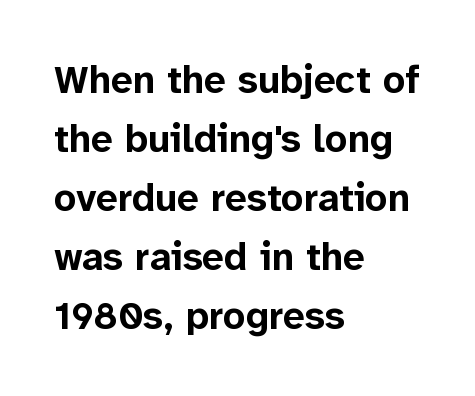
Q: Is the text bold? A: Yes.
Q: Is the text italic (slanted)? A: No, it is upright.
Q: Is the typeface a serif or a sans-serif typeface? A: Sans-serif.
Q: Is the text underlined? A: No.
Q: How is the paragraph aligned? A: Left-aligned.
Q: Is the spacing between letters normal or unusually wide? A: Normal.
Q: Is the spacing between lines tight, normal or loose? A: Normal.
Q: Width (condensed, normal, or wide)? A: Normal.
Q: Stroke contrast? A: Low.
Q: x-height? A: Medium.
Q: Monospaced? A: No.
